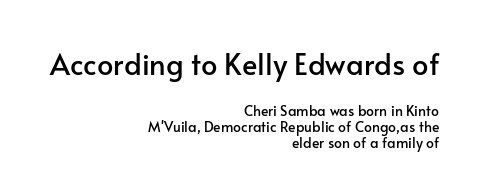
The gaps between neighbouring characters are ordinary and unremarkable. A sans-serif font was chosen for this passage. Type without underlining. Horizontal alignment here is rightward, an uncommon choice for prose. The letters stand upright; this is a roman face. The face used here is proportionally spaced, like ordinary book or web type.
